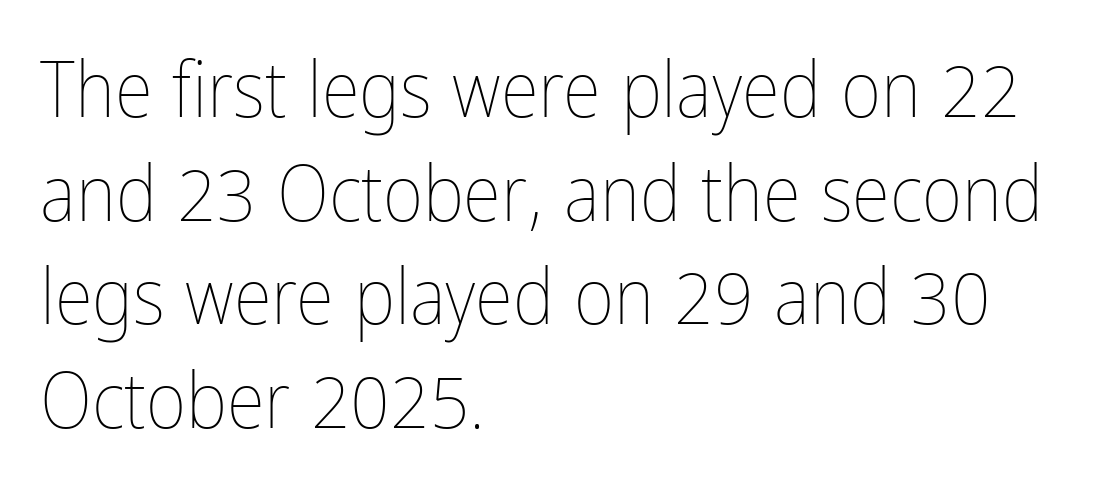
The image shows 78 px thin, condensed type, upright; set left-aligned, normal line spacing (1.33x), normal letter spacing, not underlined; low stroke contrast and a medium x-height.
